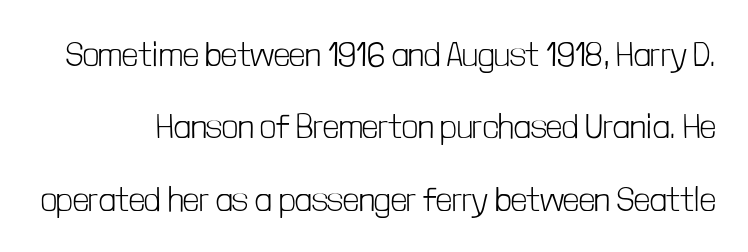
The image shows 35 px light, condensed sans-serif type, upright; set loose line spacing (2.07x), normal letter spacing, not underlined; low stroke contrast and a medium x-height.
